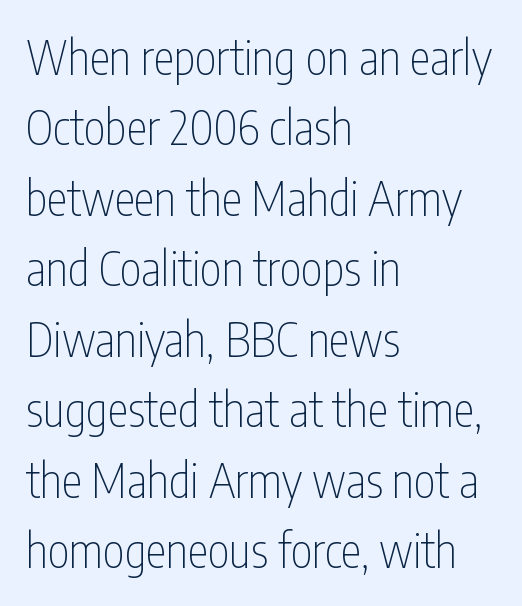
Q: Is the text bold? A: No.
Q: Is the text italic (slanted)? A: No, it is upright.
Q: Is the typeface a serif or a sans-serif typeface? A: Sans-serif.
Q: Is the text underlined? A: No.
Q: How is the paragraph aligned? A: Left-aligned.
Q: Is the spacing between letters normal or unusually wide? A: Normal.
Q: Is the spacing between lines tight, normal or loose? A: Normal.
Q: Width (condensed, normal, or wide)? A: Condensed.
Q: Stroke contrast? A: Low.
Q: x-height? A: Medium.
Q: Monospaced? A: No.
